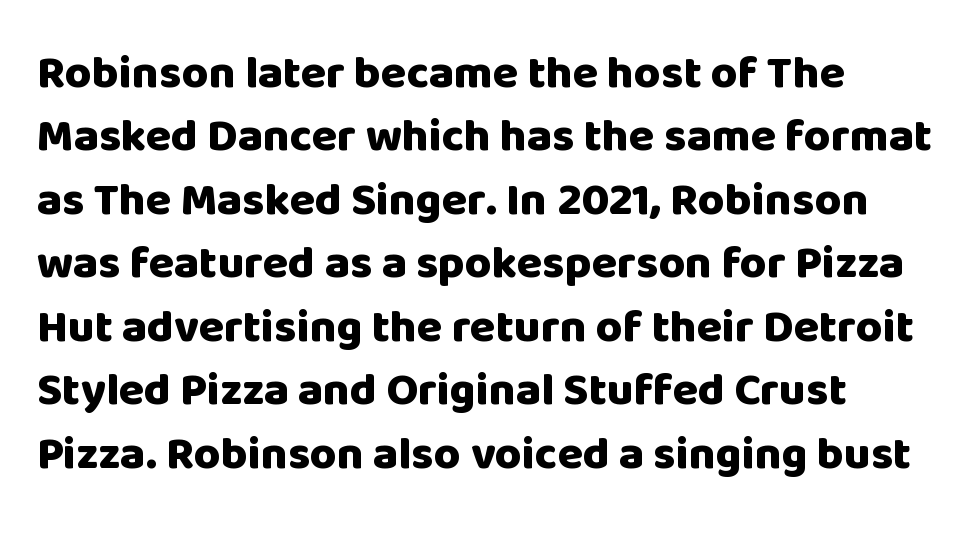
The image shows 46 px heavy sans-serif type, upright; set left-aligned, normal line spacing (1.38x), normal letter spacing, not underlined; low stroke contrast and a large x-height.
